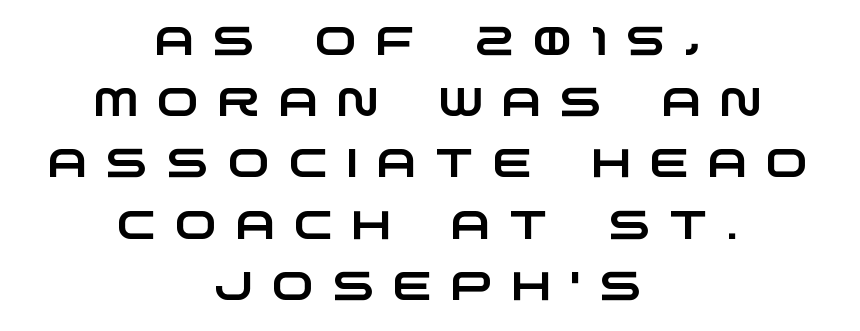
Q: Is the typeface a serif or a sans-serif typeface? A: Sans-serif.
Q: Is the text underlined? A: No.
Q: How is the paragraph aligned? A: Centered.
Q: Is the spacing between letters normal or unusually wide? A: Unusually wide.
Q: Is the spacing between lines tight, normal or loose? A: Normal.
Q: Width (condensed, normal, or wide)? A: Wide.
Q: Stroke contrast? A: Low.
Q: x-height? A: Large.
Q: Monospaced? A: No.
